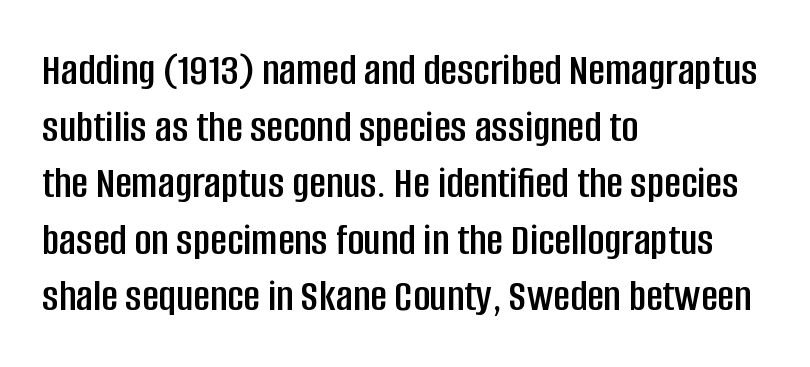
Q: Is the text italic (slanted)? A: No, it is upright.
Q: Is the typeface a serif or a sans-serif typeface? A: Sans-serif.
Q: Is the text underlined? A: No.
Q: How is the paragraph aligned? A: Left-aligned.
Q: Is the spacing between letters normal or unusually wide? A: Normal.
Q: Width (condensed, normal, or wide)? A: Condensed.
Q: Stroke contrast? A: Low.
Q: x-height? A: Large.
Q: Monospaced? A: No.
